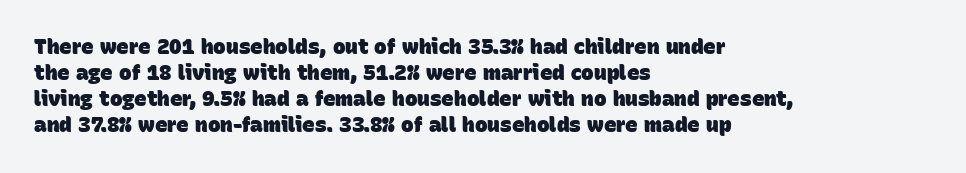
The image shows 21 px bold type; set left-aligned, line spacing 1.24x, normal letter spacing, not underlined.
